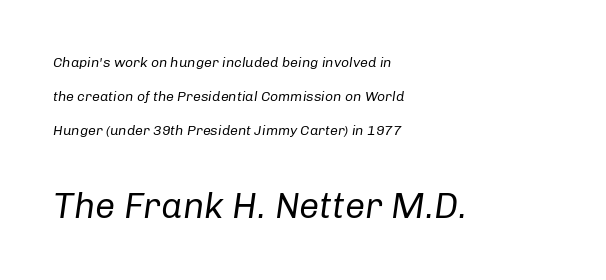
{"italic": "yes", "lean": "right", "slant_degrees": 8, "bold": "no", "weight": "regular", "width": "normal", "stroke_contrast": "low", "x_height": "medium", "monospaced": "no", "underline": "no", "align": "left", "line_spacing": "loose", "line_spacing_ratio": 2.43, "letter_spacing": "normal", "letter_spacing_em": 0.0, "larger_block": "second", "size_ratio": 2.57, "glyph_px": 36}
